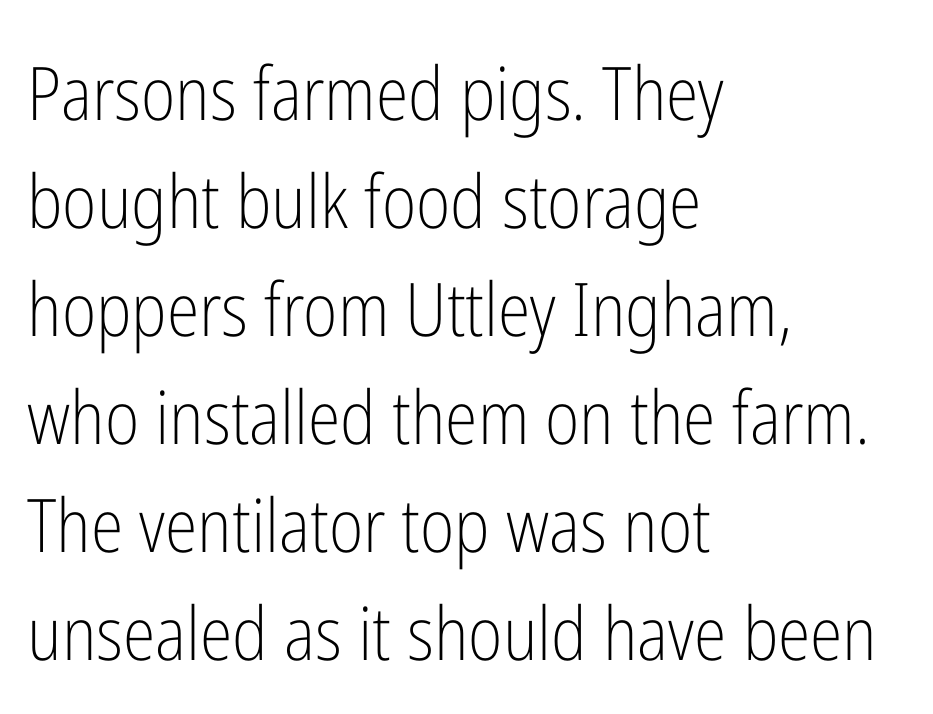
Q: Is the text bold? A: No.
Q: Is the text italic (slanted)? A: No, it is upright.
Q: Is the typeface a serif or a sans-serif typeface? A: Sans-serif.
Q: Is the text underlined? A: No.
Q: How is the paragraph aligned? A: Left-aligned.
Q: Is the spacing between letters normal or unusually wide? A: Normal.
Q: Is the spacing between lines tight, normal or loose? A: Normal.
Q: Width (condensed, normal, or wide)? A: Condensed.
Q: Stroke contrast? A: Low.
Q: x-height? A: Medium.
Q: Monospaced? A: No.
